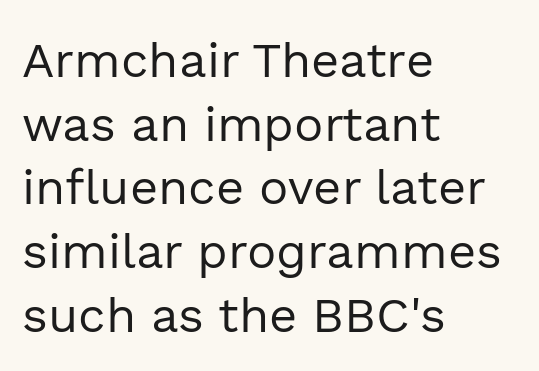
Q: Is the text bold? A: No.
Q: Is the text italic (slanted)? A: No, it is upright.
Q: Is the typeface a serif or a sans-serif typeface? A: Sans-serif.
Q: Is the text underlined? A: No.
Q: How is the paragraph aligned? A: Left-aligned.
Q: Is the spacing between letters normal or unusually wide? A: Normal.
Q: Is the spacing between lines tight, normal or loose? A: Normal.
Q: Width (condensed, normal, or wide)? A: Normal.
Q: x-height? A: Medium.
Q: Monospaced? A: No.
